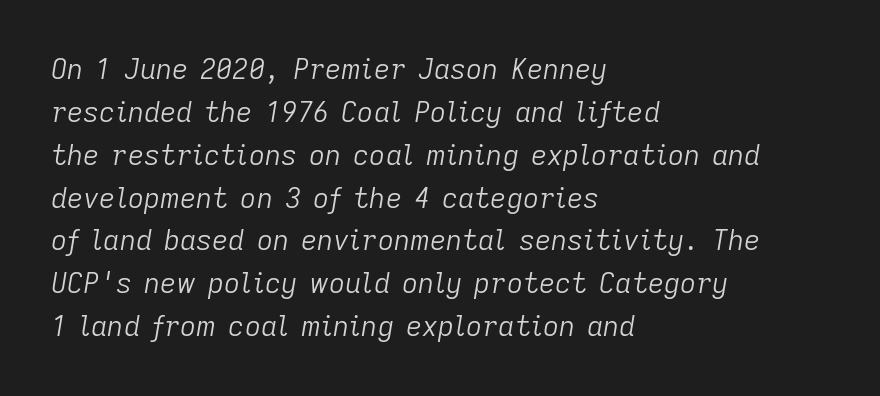
The image shows 28 px light type, italic (leaning right); set left-aligned, normal line spacing (1.53x), normal letter spacing, not underlined; low stroke contrast and a medium x-height.
